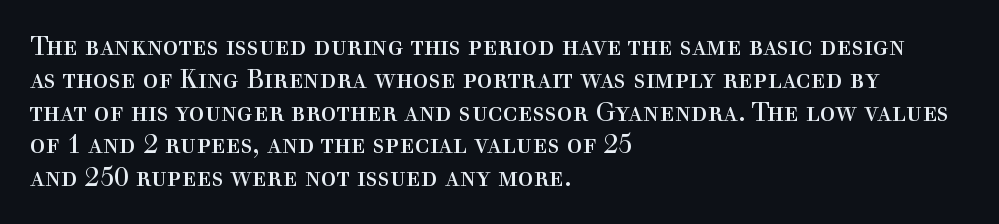
The image shows 26 px text type, upright; set left-aligned, normal line spacing (1.26x), normal letter spacing, not underlined.
